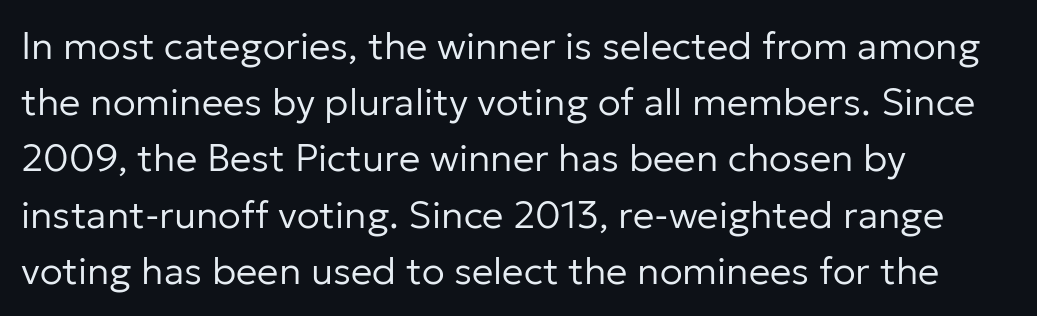
Q: Is the text bold? A: No.
Q: Is the text italic (slanted)? A: No, it is upright.
Q: Is the typeface a serif or a sans-serif typeface? A: Sans-serif.
Q: Is the text underlined? A: No.
Q: How is the paragraph aligned? A: Left-aligned.
Q: Is the spacing between letters normal or unusually wide? A: Normal.
Q: Is the spacing between lines tight, normal or loose? A: Normal.
Q: Width (condensed, normal, or wide)? A: Normal.
Q: Stroke contrast? A: Low.
Q: x-height? A: Medium.
Q: Monospaced? A: No.
